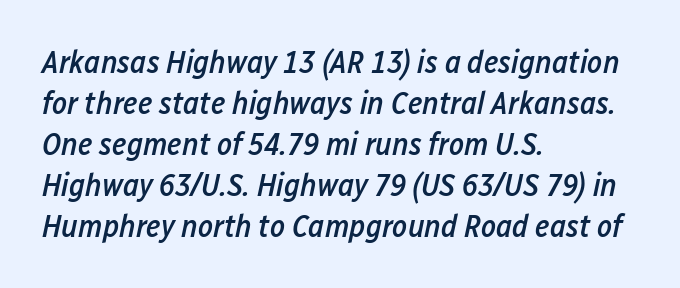
Q: Is the text bold? A: Semi-bold.
Q: Is the text italic (slanted)? A: Yes, it leans right by about 12 degrees.
Q: Is the text underlined? A: No.
Q: How is the paragraph aligned? A: Left-aligned.
Q: Is the spacing between letters normal or unusually wide? A: Normal.
Q: Is the spacing between lines tight, normal or loose? A: Normal.
Q: Width (condensed, normal, or wide)? A: Condensed.
Q: Stroke contrast? A: Low.
Q: x-height? A: Medium.
Q: Monospaced? A: No.
